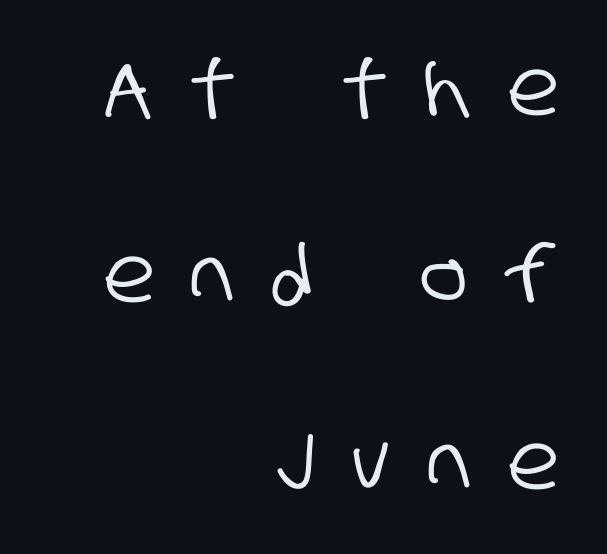
The passage shown is typeset with a sans-serif family. This sample trades compactness for vertical openness between lines. The face used here is rendered with a markedly widened letterfit. Each letter keeps its own natural width here, so spacing adapts to shape. The ragged edge is on the left, which tells us the setting is flush right.
